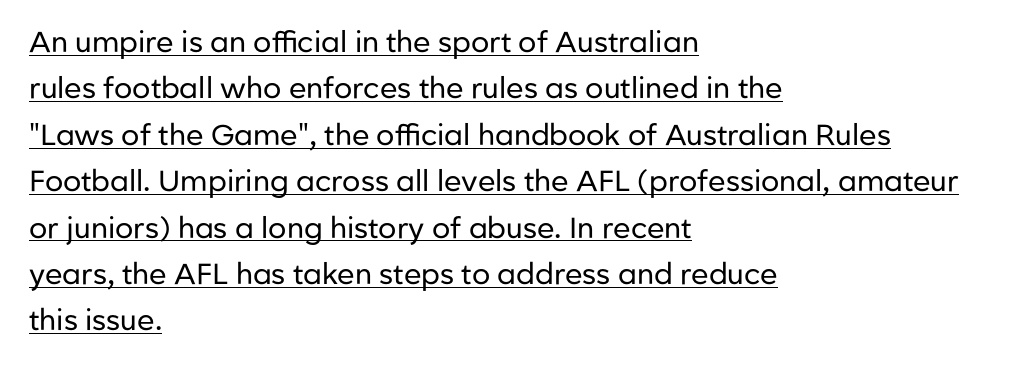
Q: Is the text bold? A: No.
Q: Is the text italic (slanted)? A: No, it is upright.
Q: Is the typeface a serif or a sans-serif typeface? A: Sans-serif.
Q: Is the text underlined? A: Yes.
Q: How is the paragraph aligned? A: Left-aligned.
Q: Is the spacing between letters normal or unusually wide? A: Normal.
Q: Is the spacing between lines tight, normal or loose? A: Normal.
Q: Width (condensed, normal, or wide)? A: Normal.
Q: Stroke contrast? A: Low.
Q: x-height? A: Medium.
Q: Monospaced? A: No.
